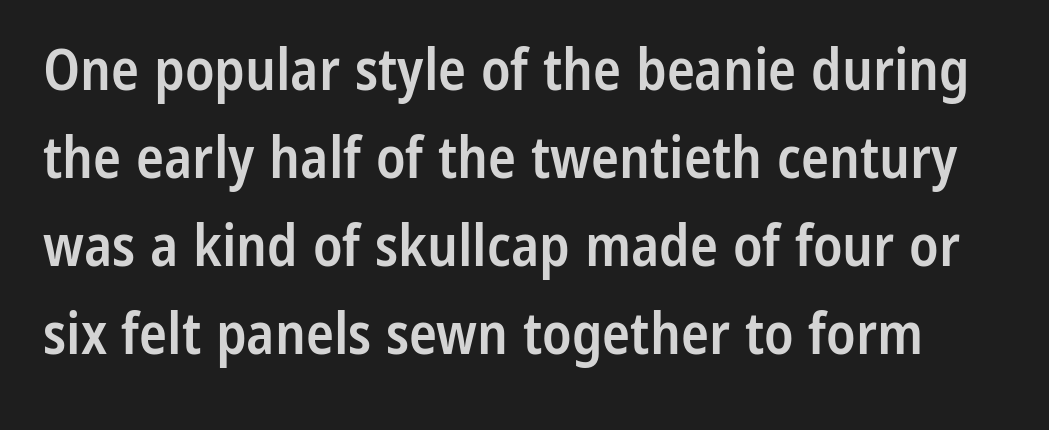
Q: Is the text bold? A: Semi-bold.
Q: Is the text italic (slanted)? A: No, it is upright.
Q: Is the typeface a serif or a sans-serif typeface? A: Sans-serif.
Q: Is the text underlined? A: No.
Q: Is the spacing between letters normal or unusually wide? A: Normal.
Q: Is the spacing between lines tight, normal or loose? A: Normal.
Q: Width (condensed, normal, or wide)? A: Condensed.
Q: Stroke contrast? A: Low.
Q: x-height? A: Medium.
Q: Monospaced? A: No.
